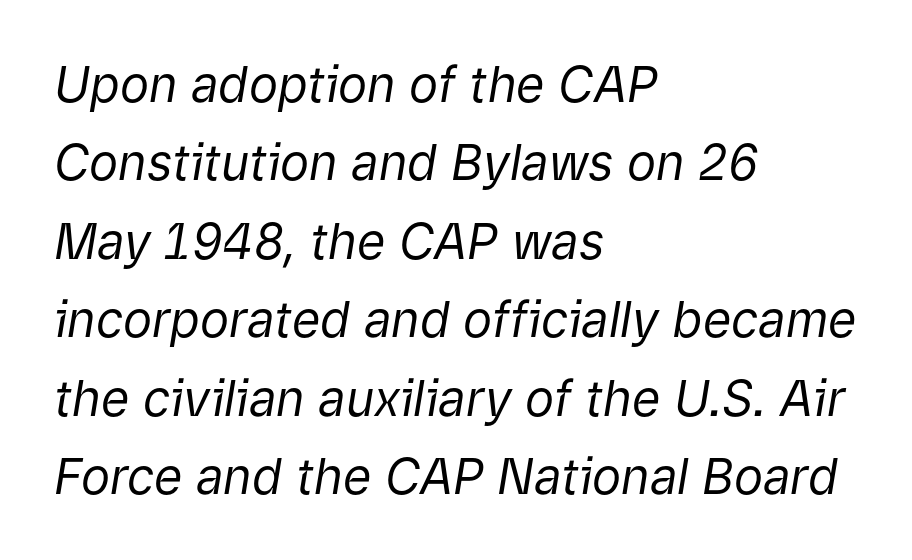
The zone under the glyphs is completely vacant. Characters are canted at an angle relative to the baseline's perpendicular. Compared with a centered layout, this one pins lines to the left instead. Think of a printed novel: that variable character pitch is what you see here. Between one letter and the next there's only the usual sliver of space. Honestly, the row spacing looks completely unremarkable.
